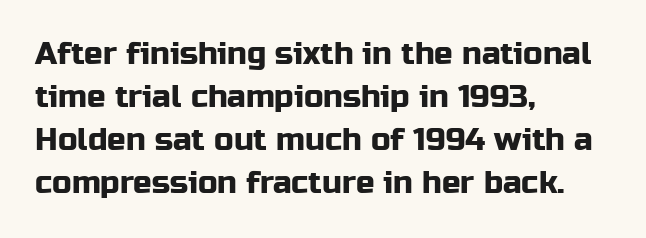
{"serif": "no", "italic": "no", "width": "normal", "stroke_contrast": "low", "x_height": "medium", "monospaced": "no", "underline": "no", "align": "left", "line_spacing": "normal", "line_spacing_ratio": 1.39, "letter_spacing": "normal", "letter_spacing_em": 0.0, "glyph_px": 31}
